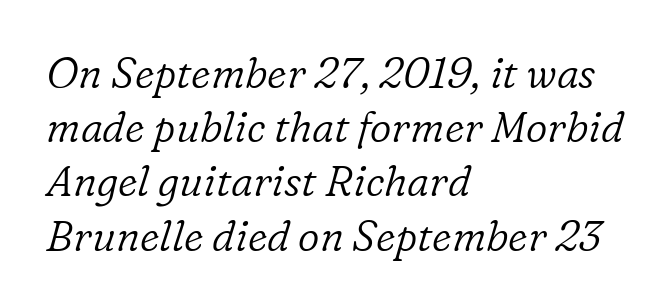
Looking at the ascenders, they clearly lean. The font sits on the lighter half of the weight spectrum, regular included. Plain, unruled lines of type. All the whitespace from short lines collects on the right. In terms of leading, this rendering sits right in the middle.
